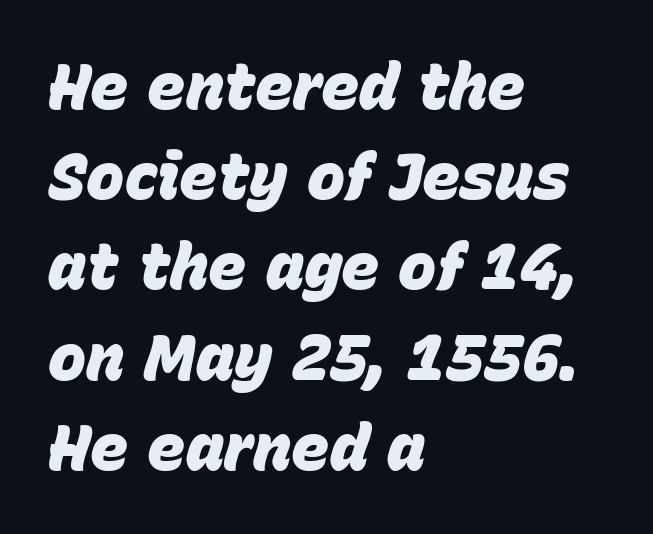
The characters look thick and weighty, a clear bold. Successive baselines arrive at the customary interval. The glyphs look as if they've been sheared to an angle. Each letter keeps its own natural width here, so spacing adapts to shape. These lines stack with their left ends in a neat column.
